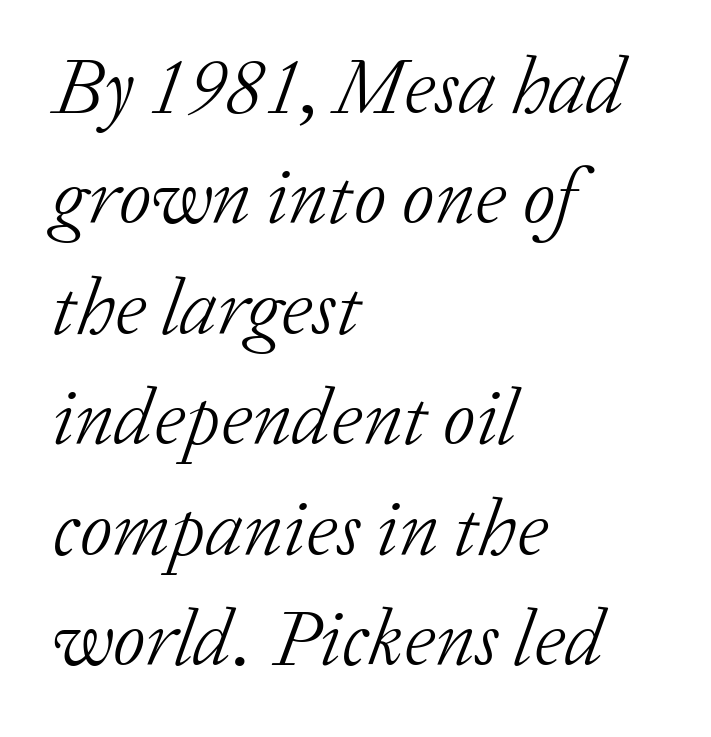
{"serif": "yes", "italic": "yes", "lean": "right", "slant_degrees": 20, "bold": "no", "weight": "light", "width": "normal", "stroke_contrast": "low", "x_height": "medium", "monospaced": "no", "underline": "no", "align": "left", "line_spacing": "normal", "line_spacing_ratio": 1.38, "letter_spacing": "normal", "letter_spacing_em": 0.0, "glyph_px": 80}
